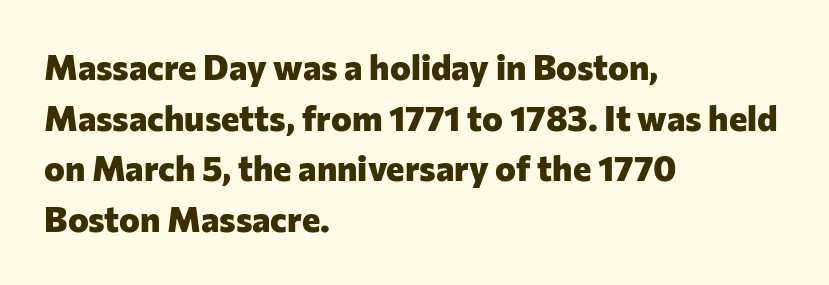
The text was rendered using a sans face with plain stroke endings. The passage shown is typed in a proportional face where columns would drift. No word sits above an underline. These lines sit exactly where default settings would place them. Quick note: not italic, upright. The type is set solid horizontally, with unmodified tracking.
